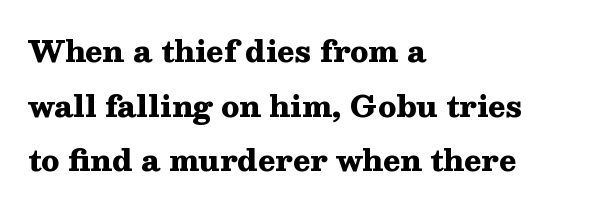
This sample has the flowing, uneven cadence of proportional lettering. In CSS terms this would be text-align: left. You'd pick this weight for a headline — it's a proper bold. The gaps between neighbouring characters are ordinary and unremarkable. The typography opts for an upright posture over an oblique one. Font category for this specimen: serif.
